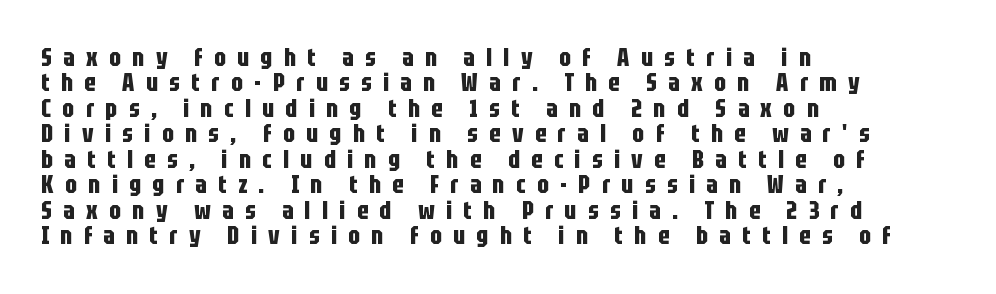
The image shows 25 px bold type, upright; set left-aligned, tight line spacing (1.02x), unusually wide letter spacing (+0.46 em), not underlined.
